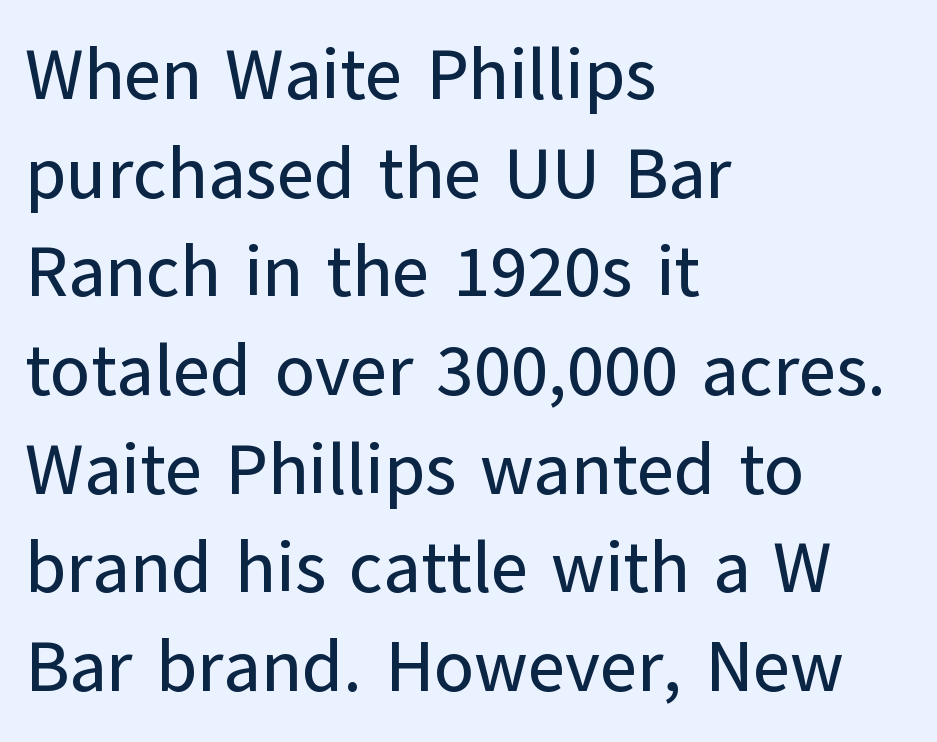
There is no visible air inserted between adjacent glyphs. Check the space under the baseline: it is left empty. Character widths vary here, with narrow letters taking less room than wide ones. Each line starts at the same left margin while the right side varies. Regarding leading, the lines here are spaced in the standard way. A typesetter would mark this as roman, not italic.
